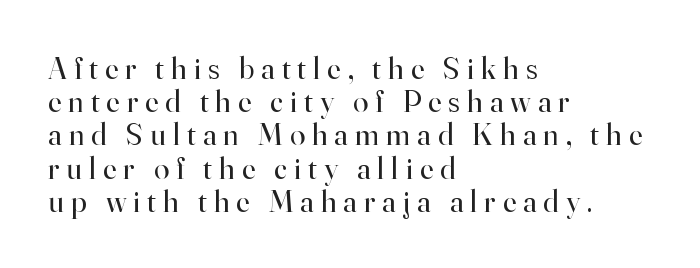
{"serif": "yes", "italic": "no", "bold": "no", "weight": "regular", "width": "normal", "stroke_contrast": "high", "x_height": "small", "monospaced": "no", "underline": "no", "align": "left", "line_spacing": "tight", "line_spacing_ratio": 1.07, "letter_spacing": "wide", "letter_spacing_em": 0.23, "glyph_px": 31}
